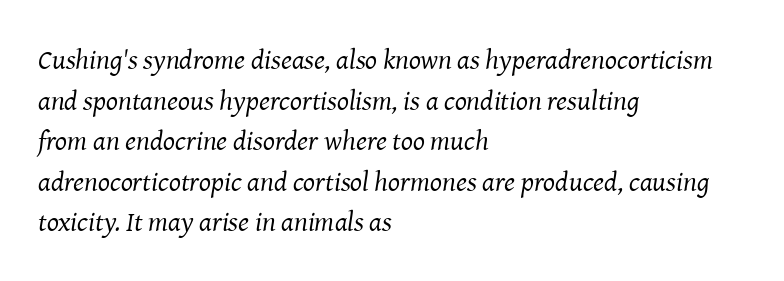
The image shows 28 px regular-weight serif type, italic (leaning right); set left-aligned, normal line spacing (1.45x), normal letter spacing, not underlined; medium stroke contrast and a medium x-height.
